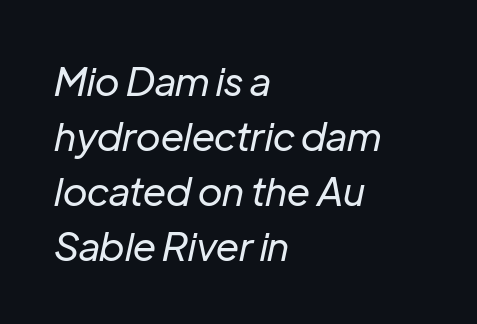
The rendering applies a slant to the glyphs. If you drew a ruler down the left edge, every line would touch it. Nobody drew a line under any word here. Vertically, the passage feels balanced, rows spaced as you'd expect. The face used here is proportionally spaced, like ordinary book or web type. The letters sit at their default tracking, neither squeezed nor spread.
